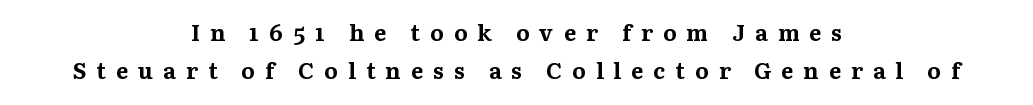
Q: Is the text bold? A: Yes.
Q: Is the text italic (slanted)? A: No, it is upright.
Q: Is the text underlined? A: No.
Q: How is the paragraph aligned? A: Centered.
Q: Is the spacing between letters normal or unusually wide? A: Unusually wide.
Q: Is the spacing between lines tight, normal or loose? A: Normal.
